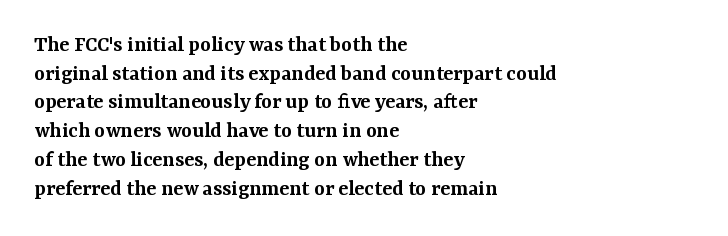
The image shows 23 px text type, upright; set left-aligned, normal line spacing (1.25x), normal letter spacing, not underlined.
